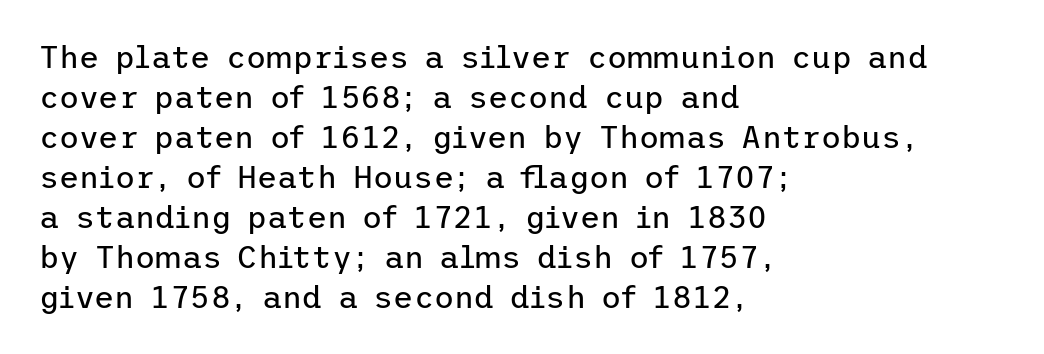
Q: Is the text bold? A: No.
Q: Is the text italic (slanted)? A: No, it is upright.
Q: Is the typeface a serif or a sans-serif typeface? A: Sans-serif.
Q: Is the text underlined? A: No.
Q: How is the paragraph aligned? A: Left-aligned.
Q: Is the spacing between letters normal or unusually wide? A: Normal.
Q: Is the spacing between lines tight, normal or loose? A: Normal.
Q: Width (condensed, normal, or wide)? A: Normal.
Q: Stroke contrast? A: Low.
Q: x-height? A: Medium.
